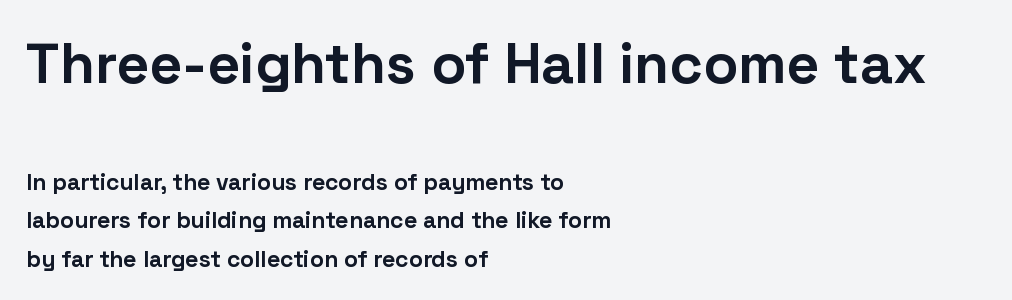
{"serif": "no", "italic": "no", "bold": "yes", "weight": "bold", "width": "normal", "stroke_contrast": "low", "x_height": "medium", "monospaced": "no", "underline": "no", "align": "left", "line_spacing": "normal", "line_spacing_ratio": 1.67, "letter_spacing": "normal", "letter_spacing_em": 0.0, "larger_block": "first", "size_ratio": 2.48, "glyph_px": 57}
